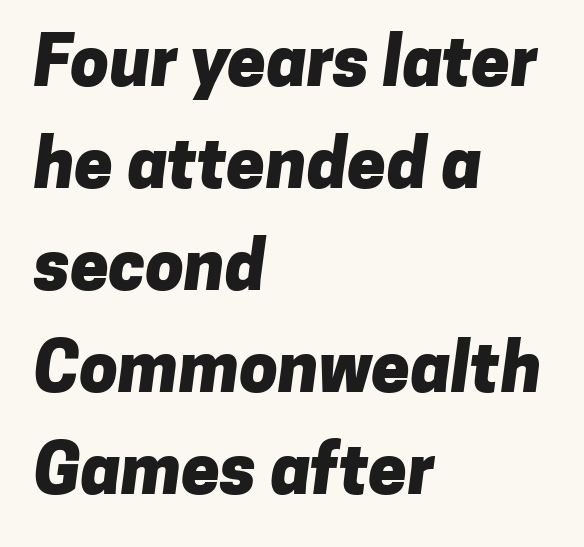
Q: Is the text bold? A: Yes.
Q: Is the typeface a serif or a sans-serif typeface? A: Sans-serif.
Q: Is the text underlined? A: No.
Q: How is the paragraph aligned? A: Left-aligned.
Q: Is the spacing between letters normal or unusually wide? A: Normal.
Q: Is the spacing between lines tight, normal or loose? A: Normal.
Q: Width (condensed, normal, or wide)? A: Normal.
Q: Stroke contrast? A: Low.
Q: x-height? A: Medium.
Q: Monospaced? A: No.
